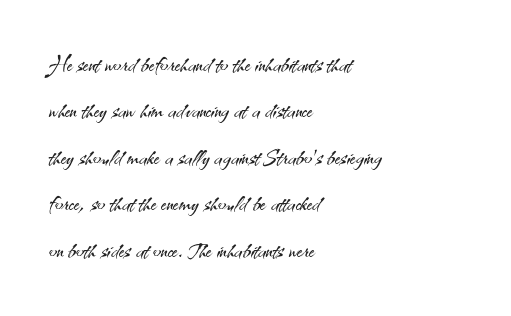
Q: Is the text bold? A: No.
Q: Is the text italic (slanted)? A: Yes.
Q: Is the typeface a serif or a sans-serif typeface? A: Sans-serif.
Q: Is the text underlined? A: No.
Q: How is the paragraph aligned? A: Left-aligned.
Q: Is the spacing between letters normal or unusually wide? A: Normal.
Q: Is the spacing between lines tight, normal or loose? A: Normal.
Q: Width (condensed, normal, or wide)? A: Normal.
Q: Stroke contrast? A: Medium.
Q: x-height? A: Small.
Q: Monospaced? A: No.
